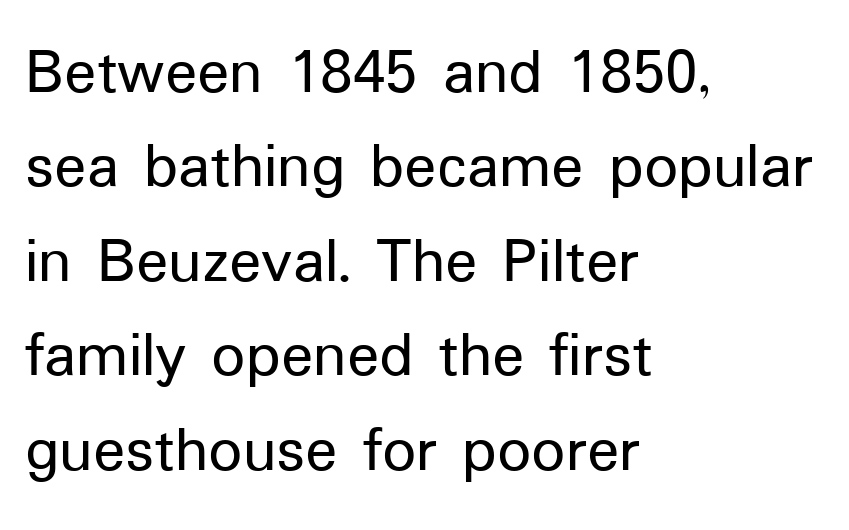
Q: Is the text italic (slanted)? A: No, it is upright.
Q: Is the typeface a serif or a sans-serif typeface? A: Sans-serif.
Q: Is the text underlined? A: No.
Q: How is the paragraph aligned? A: Left-aligned.
Q: Is the spacing between letters normal or unusually wide? A: Normal.
Q: Is the spacing between lines tight, normal or loose? A: Normal.
Q: Width (condensed, normal, or wide)? A: Normal.
Q: Stroke contrast? A: Low.
Q: x-height? A: Medium.
Q: Monospaced? A: No.
